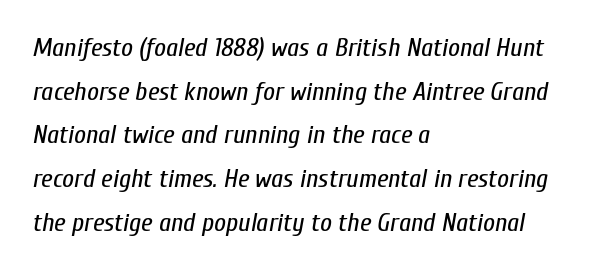
The image shows 26 px text type, italic (leaning right); set left-aligned, normal line spacing (1.68x), normal letter spacing, not underlined.
